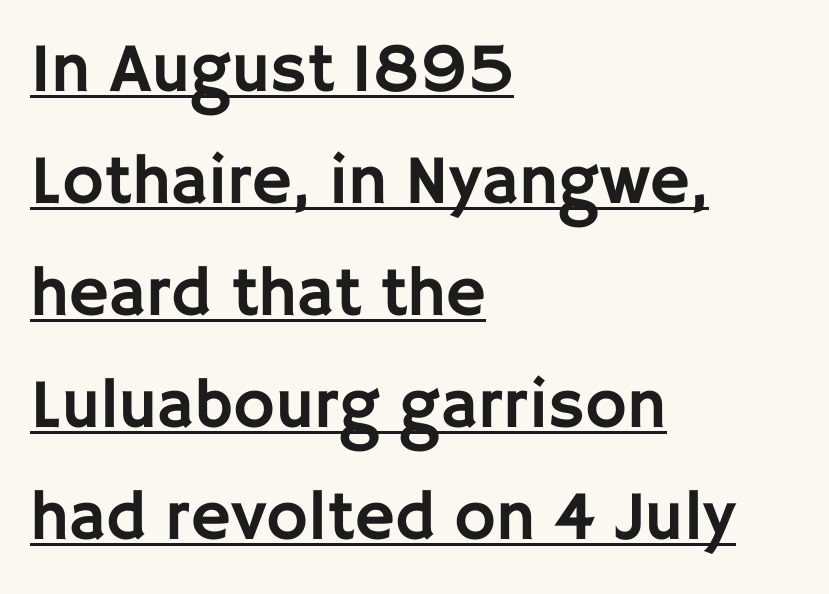
The horizontal fit of the characters is conventional and even. Leading matches the norm, producing a regular column. Ordinary non-slanted type is in use. The lettering is marked with a stroke running underneath it. Here the designer chose a conventional face with non-uniform glyph widths. The compositor pushed each line to the left boundary.
